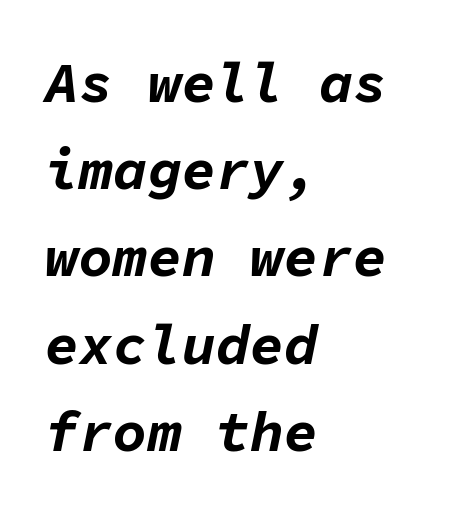
Q: Is the text bold? A: Yes.
Q: Is the text italic (slanted)? A: Yes, it leans right by about 11 degrees.
Q: Is the text underlined? A: No.
Q: How is the paragraph aligned? A: Left-aligned.
Q: Is the spacing between letters normal or unusually wide? A: Normal.
Q: Is the spacing between lines tight, normal or loose? A: Normal.
Q: Width (condensed, normal, or wide)? A: Normal.
Q: Stroke contrast? A: Low.
Q: x-height? A: Medium.
Q: Monospaced? A: Yes.
